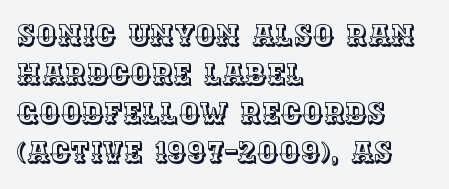
{"italic": "no", "width": "normal", "x_height": "large", "monospaced": "no", "underline": "no", "align": "left", "line_spacing": "normal", "line_spacing_ratio": 1.35, "letter_spacing": "normal", "letter_spacing_em": 0.0, "glyph_px": 29}
